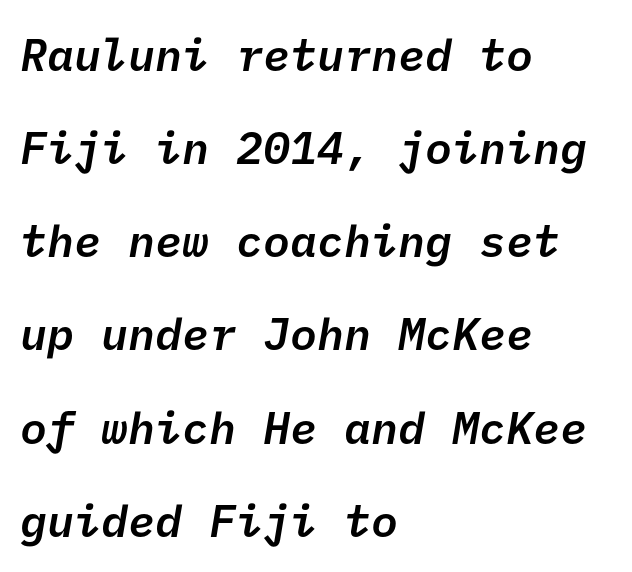
Q: Is the text bold? A: Semi-bold.
Q: Is the typeface a serif or a sans-serif typeface? A: Sans-serif.
Q: Is the text underlined? A: No.
Q: How is the paragraph aligned? A: Left-aligned.
Q: Is the spacing between letters normal or unusually wide? A: Normal.
Q: Is the spacing between lines tight, normal or loose? A: Loose.
Q: Width (condensed, normal, or wide)? A: Normal.
Q: Stroke contrast? A: Low.
Q: x-height? A: Medium.
